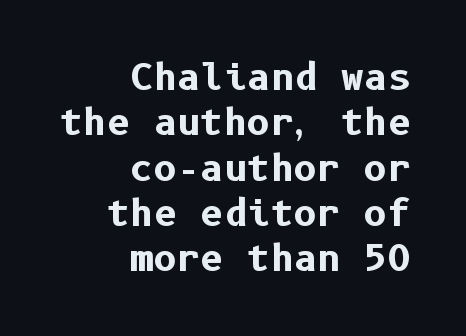
Beneath every word, the page is bare. The glyphs in this specimen are sans serif. Does the weight exceed regular? Yes, all the way to bold. The axis of the letterforms is exactly vertical. Summary of vertical rhythm: regular, with standard interline spacing.
